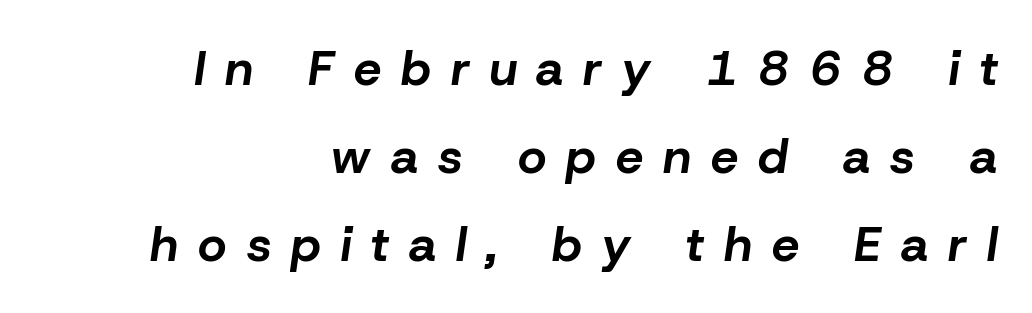
Q: Is the text bold? A: Yes.
Q: Is the text italic (slanted)? A: Yes, it leans right by about 8 degrees.
Q: Is the text underlined? A: No.
Q: How is the paragraph aligned? A: Right-aligned.
Q: Is the spacing between letters normal or unusually wide? A: Unusually wide.
Q: Width (condensed, normal, or wide)? A: Normal.
Q: Stroke contrast? A: Low.
Q: x-height? A: Medium.
Q: Monospaced? A: No.
